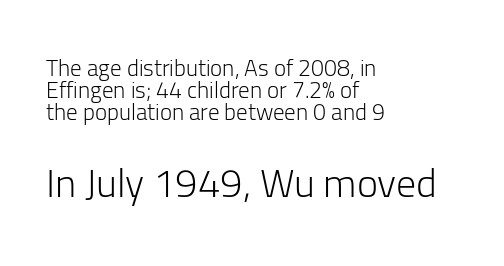
The image shows 40 px light sans-serif type, upright; set left-aligned, tight line spacing (0.95x), normal letter spacing, not underlined; the second (bottom) block is 1.74x larger; low stroke contrast and a medium x-height.
